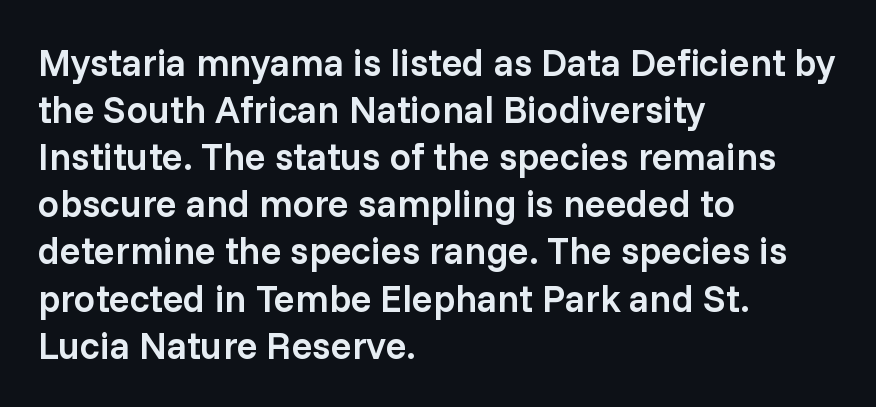
{"serif": "no", "italic": "no", "bold": "semi", "weight": "semibold", "width": "normal", "stroke_contrast": "low", "x_height": "medium", "monospaced": "no", "underline": "no", "align": "left", "line_spacing_ratio": 1.24, "letter_spacing": "normal", "letter_spacing_em": 0.0, "glyph_px": 38}
